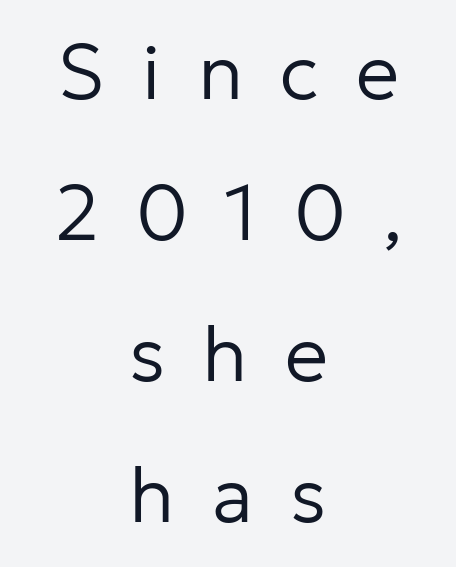
Look at the tracking — it's clearly loosened, letters drifting apart. Every row of glyphs is offset so its center matches the block's center. Underlining? Definitely not there. The strokes are not fattened; the text isn't bold.
